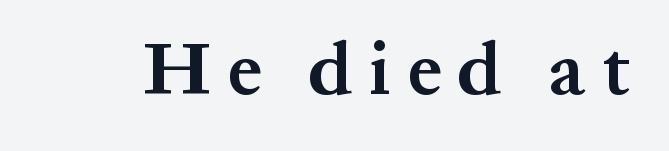
The image shows 74 px bold serif type, upright; set unusually wide letter spacing (+0.23 em), not underlined; medium stroke contrast and a medium x-height.
